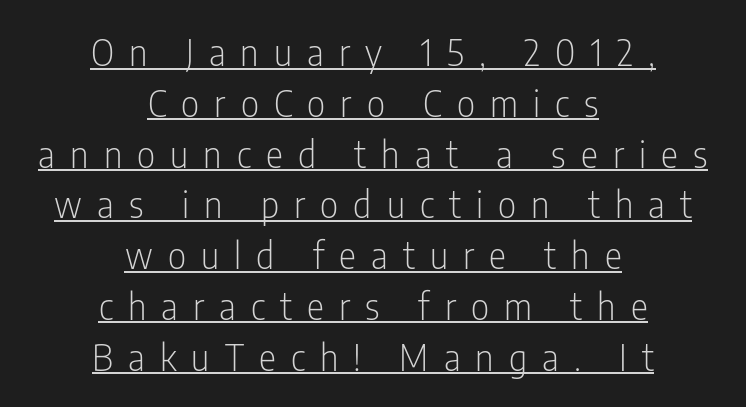
{"serif": "no", "italic": "no", "bold": "no", "weight": "light", "width": "condensed", "stroke_contrast": "low", "x_height": "medium", "monospaced": "no", "underline": "yes", "align": "center", "line_spacing": "normal", "line_spacing_ratio": 1.41, "letter_spacing": "wide", "letter_spacing_em": 0.42, "glyph_px": 36}
